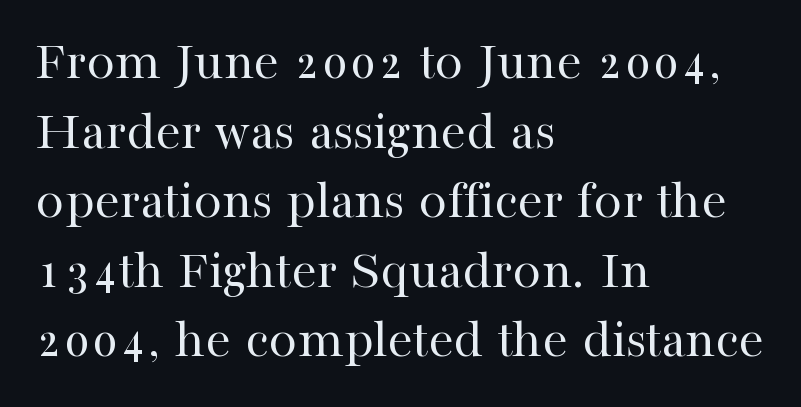
{"serif": "yes", "italic": "no", "bold": "no", "weight": "regular", "width": "normal", "stroke_contrast": "high", "x_height": "medium", "monospaced": "no", "underline": "no", "align": "left", "line_spacing_ratio": 1.22, "letter_spacing": "normal", "letter_spacing_em": 0.0, "glyph_px": 57}
